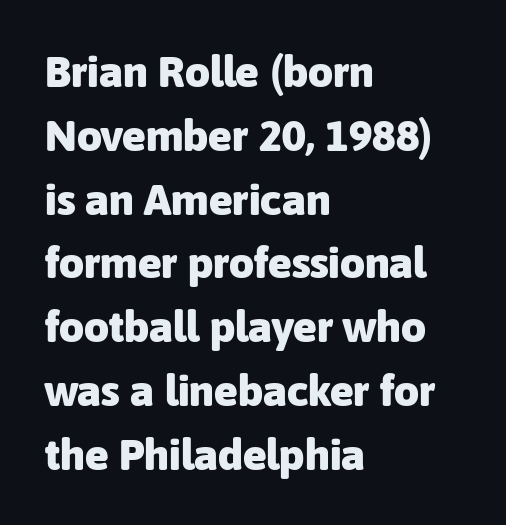
This is the regular roman posture of the typeface. Do the characters align in a grid? No, the font is proportional. Reading down the column, the eye jumps a familiar distance to each next line. Is this a sans? Yes — the strokes have no serifs. Casual observation: everything's shoved over to the left. Just letters on the line, the space beneath them empty.
